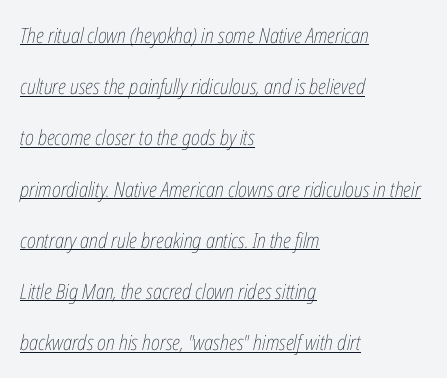
The image shows 21 px text type, italic (leaning right); set left-aligned, loose line spacing (2.44x), normal letter spacing, underlined.
